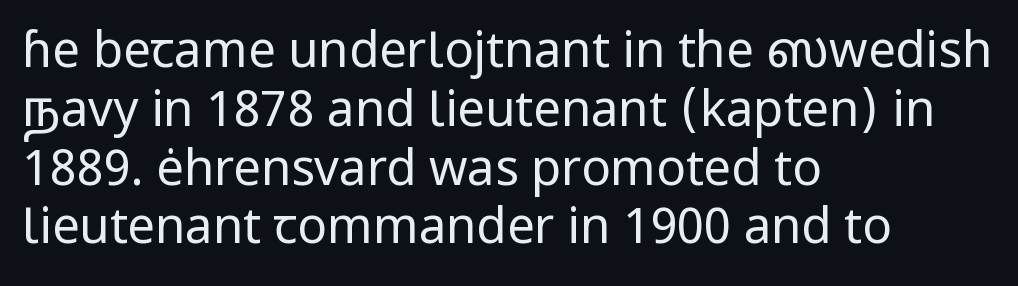
The image shows 49 px regular-weight sans-serif type, upright; set left-aligned, line spacing 1.2x, normal letter spacing, not underlined; low stroke contrast and a medium x-height.
